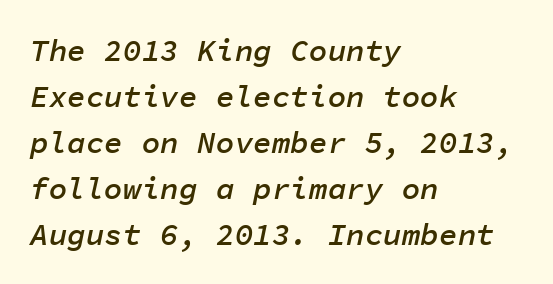
The passage shown stacks its lines at a standard gap. The setting favours the left margin, as ordinary paragraphs usually do. The passage shown is typed in a monospace face where columns stay perfectly aligned. A typesetter would call this zero additional tracking.
